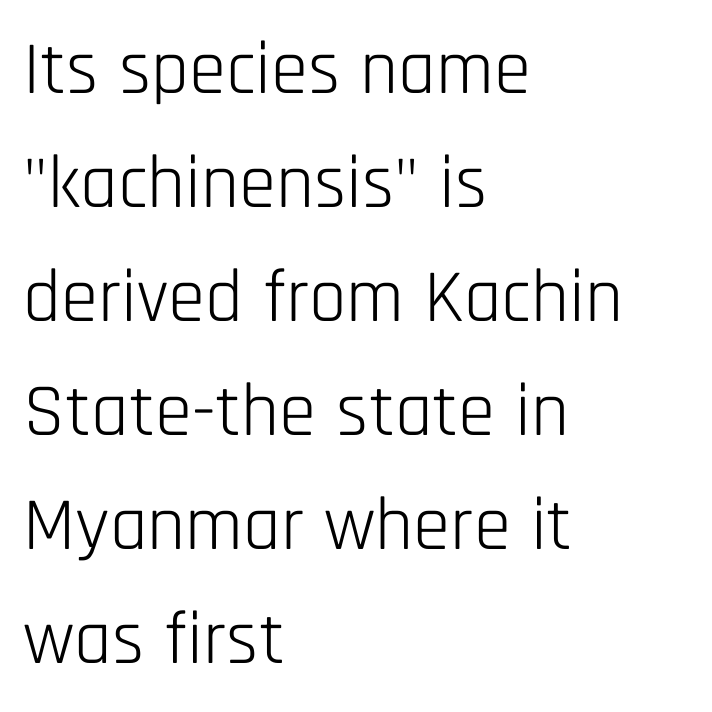
{"serif": "no", "italic": "no", "bold": "no", "weight": "light", "width": "condensed", "stroke_contrast": "low", "x_height": "large", "monospaced": "no", "underline": "no", "align": "left", "line_spacing": "normal", "line_spacing_ratio": 1.52, "letter_spacing": "normal", "letter_spacing_em": 0.0, "glyph_px": 75}
